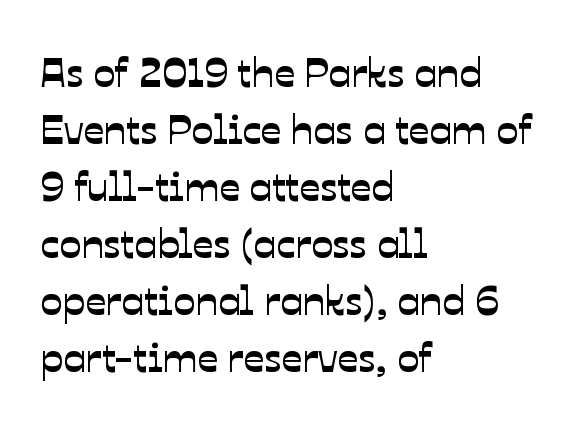
The lines sit at an ordinary, default distance from one another. Observe the absence of serifs on each vertical stroke in this sample. There is no visible air inserted between adjacent glyphs. A bare baseline throughout the passage. This sample has the flowing, uneven cadence of proportional lettering.
